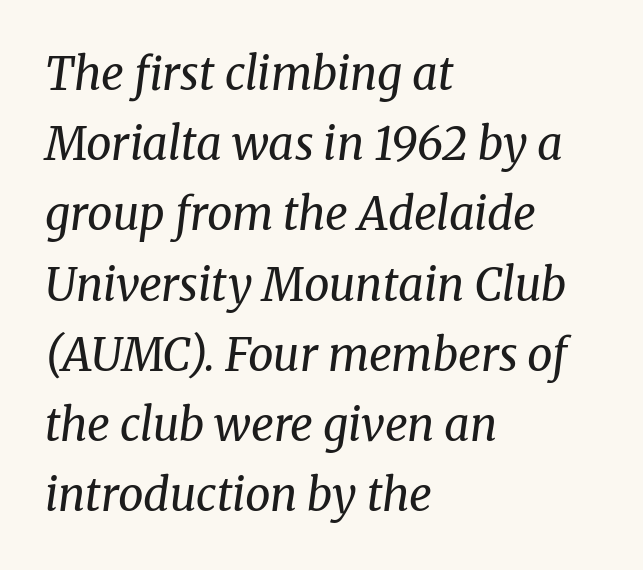
Q: Is the text bold? A: No.
Q: Is the text italic (slanted)? A: Yes, it leans right by about 8 degrees.
Q: Is the typeface a serif or a sans-serif typeface? A: Serif.
Q: Is the text underlined? A: No.
Q: How is the paragraph aligned? A: Left-aligned.
Q: Is the spacing between letters normal or unusually wide? A: Normal.
Q: Is the spacing between lines tight, normal or loose? A: Normal.
Q: Width (condensed, normal, or wide)? A: Normal.
Q: Stroke contrast? A: Medium.
Q: x-height? A: Medium.
Q: Monospaced? A: No.
